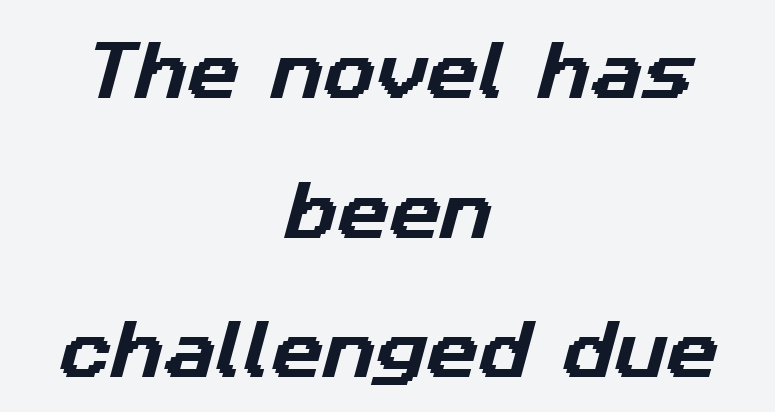
Here the glyphs are tracked normally, forming tight word shapes. Think of a printed novel: that variable character pitch is what you see here. Serif or sans? Sans — the stroke terminals are bare. If you folded the block vertically in half, each line would mirror itself in length. The block of text is sparse from top to bottom, with ample space between rows.
